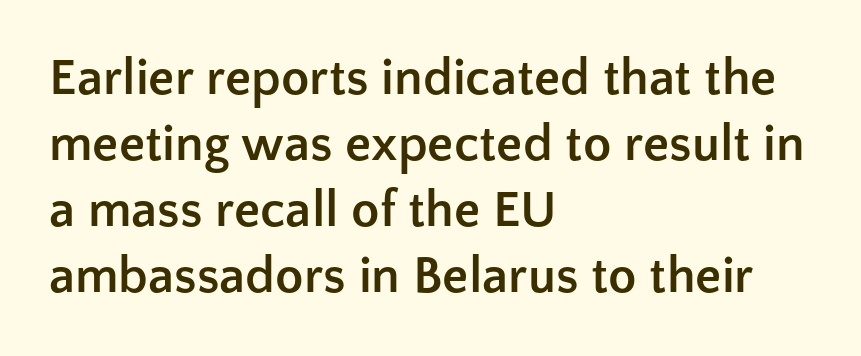
Is this a fixed-width face? No — the glyphs have proportional, varying widths. This rendering features lettering with no underline. Which margin do the lines hug? The left one — the right edge is uneven. In terms of letterform style, serifs are entirely absent.
